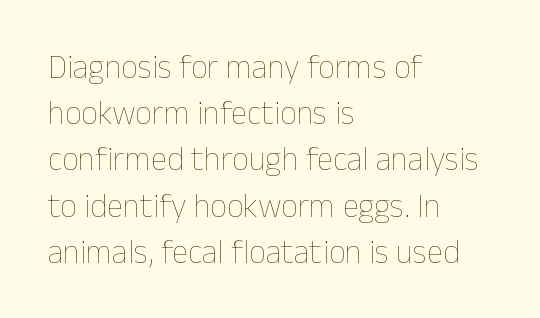
Q: Is the text bold? A: No.
Q: Is the text italic (slanted)? A: No, it is upright.
Q: Is the text underlined? A: No.
Q: How is the paragraph aligned? A: Left-aligned.
Q: Is the spacing between letters normal or unusually wide? A: Normal.
Q: Is the spacing between lines tight, normal or loose? A: Normal.
Q: Width (condensed, normal, or wide)? A: Normal.
Q: Stroke contrast? A: Low.
Q: x-height? A: Medium.
Q: Monospaced? A: No.
